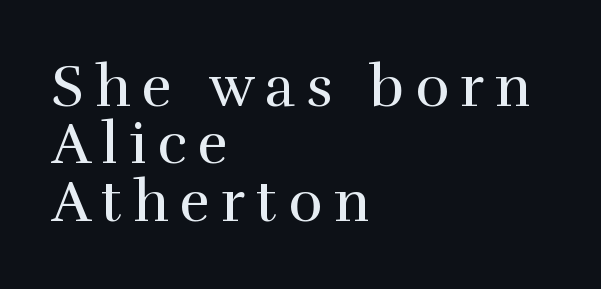
{"serif": "yes", "italic": "no", "bold": "no", "weight": "regular", "width": "normal", "x_height": "medium", "monospaced": "no", "underline": "no", "align": "left", "line_spacing": "tight", "line_spacing_ratio": 0.99, "glyph_px": 58}
